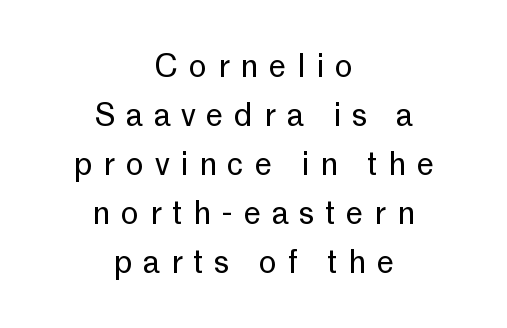
The image shows 31 px regular-weight sans-serif type, upright; set centered, normal line spacing (1.58x), unusually wide letter spacing (+0.34 em), not underlined; low stroke contrast and a medium x-height.
